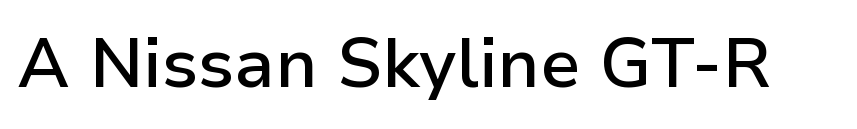
The image shows 69 px semibold sans-serif type, upright; set normal letter spacing, not underlined; low stroke contrast and a medium x-height.
